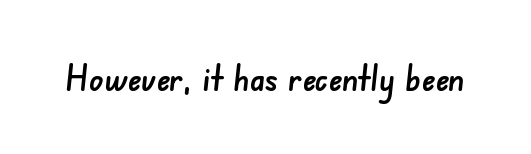
{"serif": "no", "width": "normal", "stroke_contrast": "low", "x_height": "small", "monospaced": "no", "underline": "no", "letter_spacing": "normal", "letter_spacing_em": 0.0, "glyph_px": 36}
